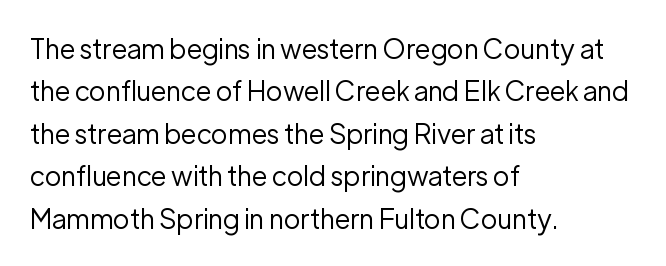
The image shows 27 px text type, upright; set left-aligned, normal line spacing (1.57x), normal letter spacing, not underlined.
